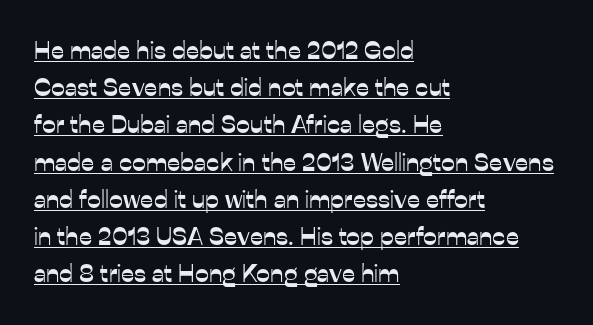
The image shows 25 px text type, upright; set left-aligned, normal line spacing (1.49x), normal letter spacing, underlined.
